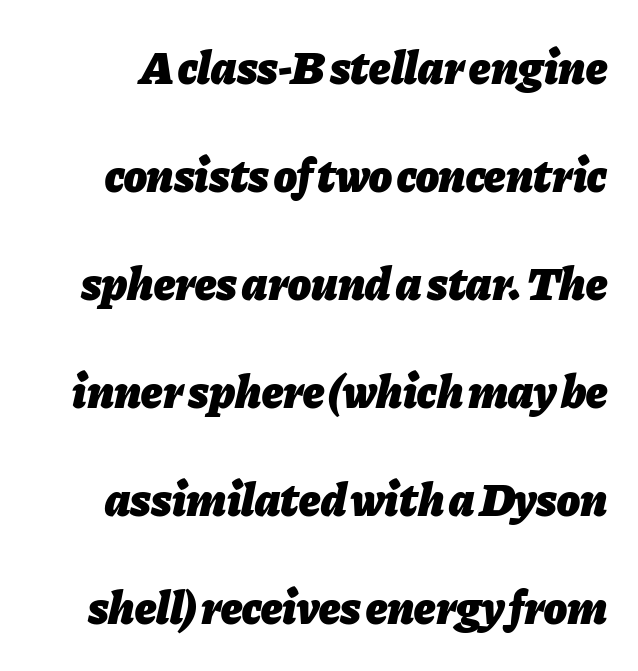
The image shows 47 px heavy type, italic (leaning right); set loose line spacing (2.3x), normal letter spacing, not underlined; low stroke contrast and a medium x-height.
